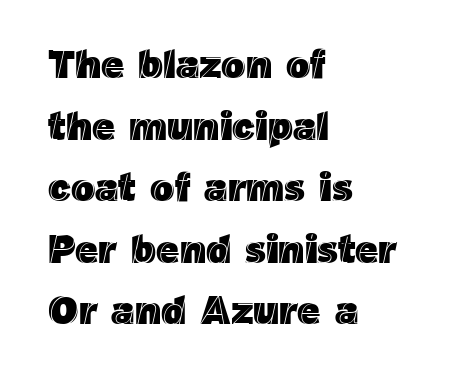
No word sits above an underline. Tracking value appears to be zero — textbook default spacing. The lines sit at an ordinary, default distance from one another. Casual observation: everything's shoved over to the left. Varying glyph widths throughout — classic text-font behaviour.
